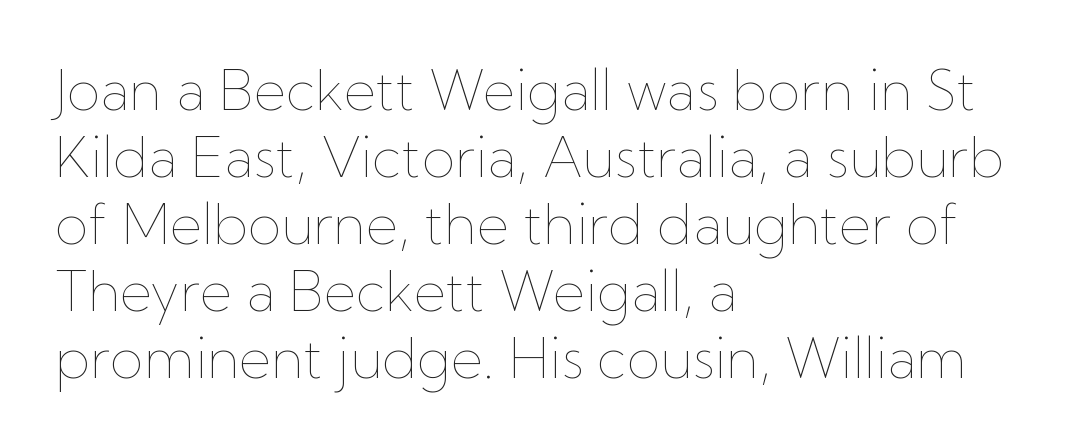
Q: Is the text bold? A: No.
Q: Is the text italic (slanted)? A: No, it is upright.
Q: Is the text underlined? A: No.
Q: How is the paragraph aligned? A: Left-aligned.
Q: Is the spacing between letters normal or unusually wide? A: Normal.
Q: Width (condensed, normal, or wide)? A: Normal.
Q: Stroke contrast? A: Low.
Q: x-height? A: Medium.
Q: Monospaced? A: No.
